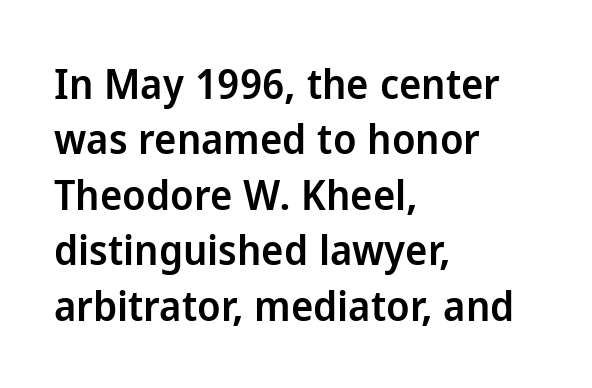
The image shows 42 px semibold sans-serif type, upright; set left-aligned, normal line spacing (1.32x), normal letter spacing, not underlined; low stroke contrast and a medium x-height.
